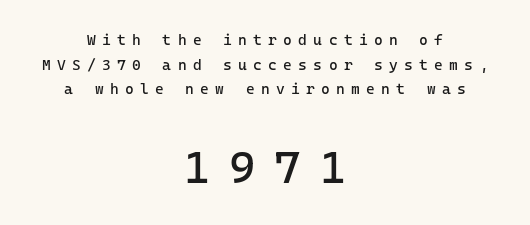
Q: Is the text bold? A: No.
Q: Is the text italic (slanted)? A: No, it is upright.
Q: Is the typeface a serif or a sans-serif typeface? A: Sans-serif.
Q: Is the text underlined? A: No.
Q: How is the paragraph aligned? A: Centered.
Q: Is the spacing between letters normal or unusually wide? A: Unusually wide.
Q: Is the spacing between lines tight, normal or loose? A: Normal.
Q: Which block of text is set in a larger size, the first (top) or the second (bottom)? A: The second (bottom) one.
Q: Width (condensed, normal, or wide)? A: Normal.
Q: Stroke contrast? A: Low.
Q: x-height? A: Medium.
